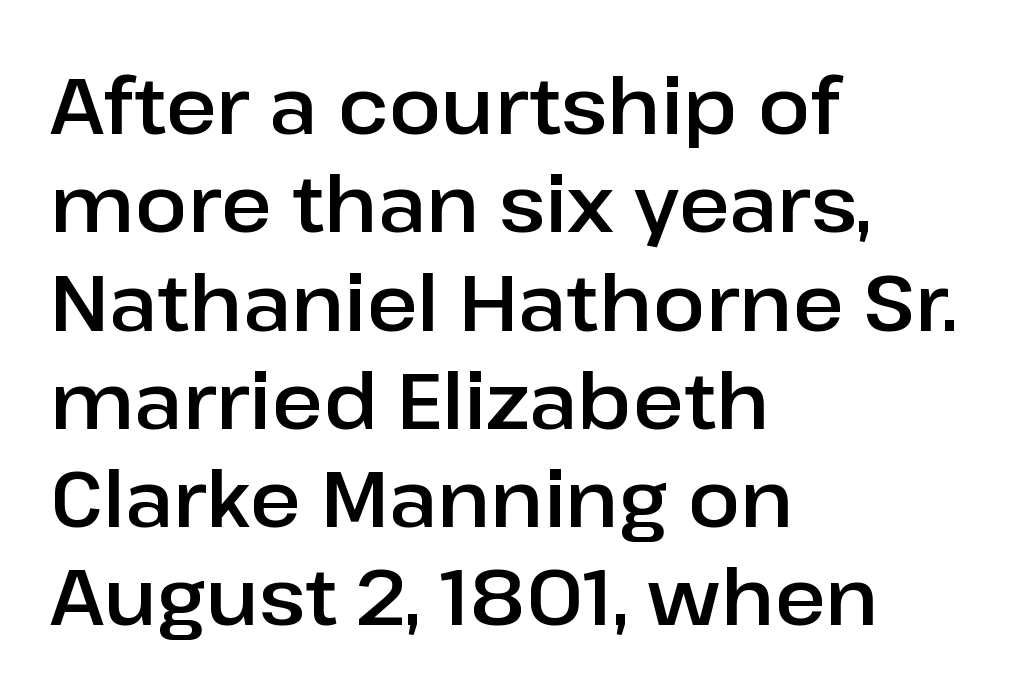
Q: Is the text italic (slanted)? A: No, it is upright.
Q: Is the typeface a serif or a sans-serif typeface? A: Sans-serif.
Q: Is the text underlined? A: No.
Q: How is the paragraph aligned? A: Left-aligned.
Q: Is the spacing between letters normal or unusually wide? A: Normal.
Q: Is the spacing between lines tight, normal or loose? A: Normal.
Q: Width (condensed, normal, or wide)? A: Normal.
Q: Stroke contrast? A: Low.
Q: x-height? A: Medium.
Q: Monospaced? A: No.
